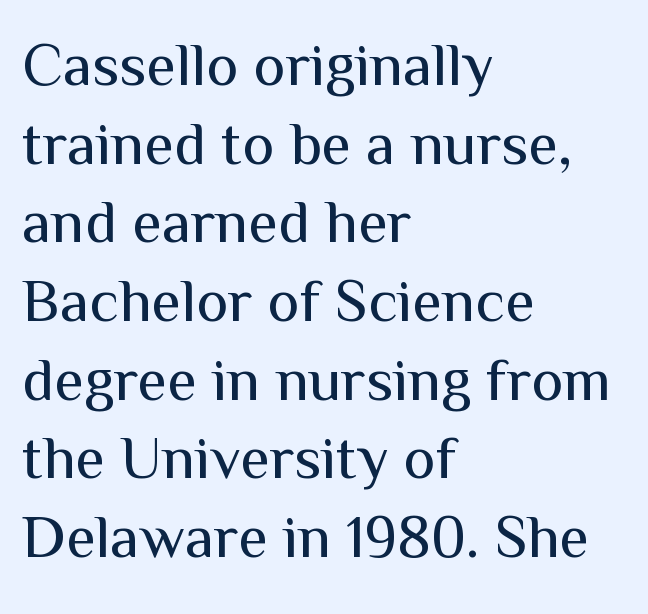
The image shows 61 px regular-weight sans-serif type, upright; set left-aligned, normal line spacing (1.29x), normal letter spacing, not underlined; medium stroke contrast and a medium x-height.
